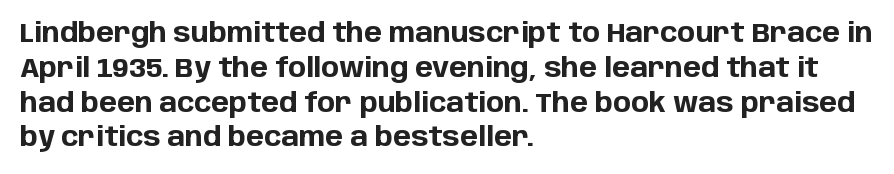
The words here are not underlined. Style check: upright. Typesetter's note: full bold, strokes at maximum text heaviness. Left-aligned paragraph, ragged on the right. One glance says typical: line gaps are just what's usual. Look at the tracking — it's just the regular setting, nothing added.
